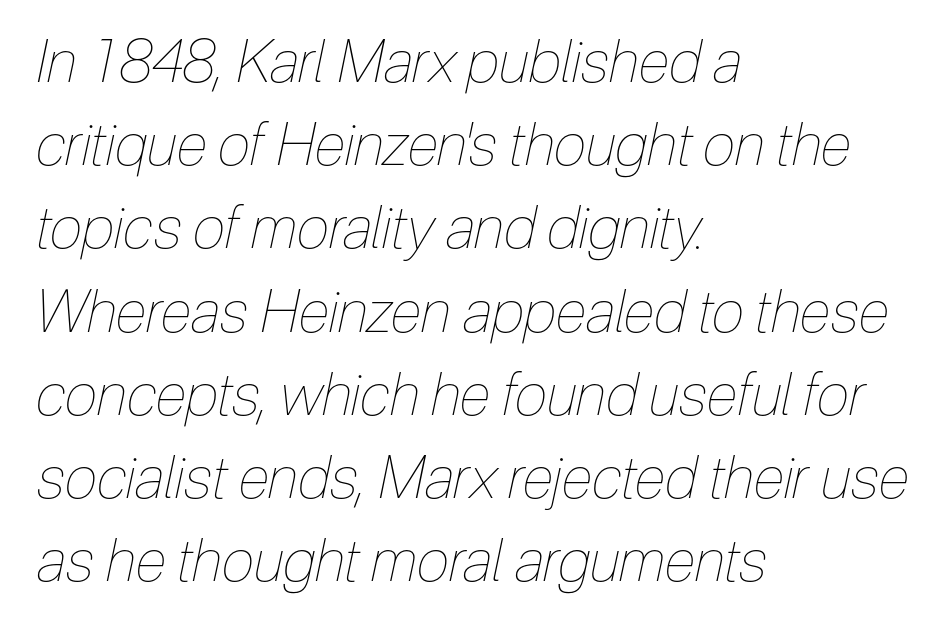
Q: Is the text bold? A: No.
Q: Is the text italic (slanted)? A: Yes, it leans right by about 12 degrees.
Q: Is the text underlined? A: No.
Q: How is the paragraph aligned? A: Left-aligned.
Q: Is the spacing between letters normal or unusually wide? A: Normal.
Q: Is the spacing between lines tight, normal or loose? A: Normal.
Q: Width (condensed, normal, or wide)? A: Condensed.
Q: Stroke contrast? A: Low.
Q: x-height? A: Medium.
Q: Monospaced? A: No.
